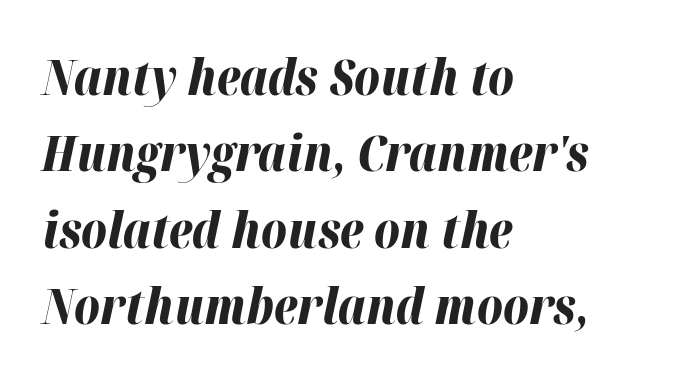
Q: Is the text bold? A: Yes.
Q: Is the text italic (slanted)? A: Yes, it leans right by about 12 degrees.
Q: Is the text underlined? A: No.
Q: How is the paragraph aligned? A: Left-aligned.
Q: Is the spacing between letters normal or unusually wide? A: Normal.
Q: Is the spacing between lines tight, normal or loose? A: Normal.
Q: Width (condensed, normal, or wide)? A: Normal.
Q: Stroke contrast? A: High.
Q: x-height? A: Medium.
Q: Monospaced? A: No.
